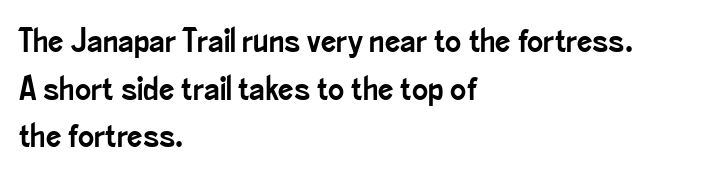
Q: Is the text italic (slanted)? A: No, it is upright.
Q: Is the typeface a serif or a sans-serif typeface? A: Sans-serif.
Q: Is the text underlined? A: No.
Q: How is the paragraph aligned? A: Left-aligned.
Q: Is the spacing between letters normal or unusually wide? A: Normal.
Q: Is the spacing between lines tight, normal or loose? A: Normal.
Q: Width (condensed, normal, or wide)? A: Condensed.
Q: Stroke contrast? A: Low.
Q: x-height? A: Small.
Q: Monospaced? A: No.
